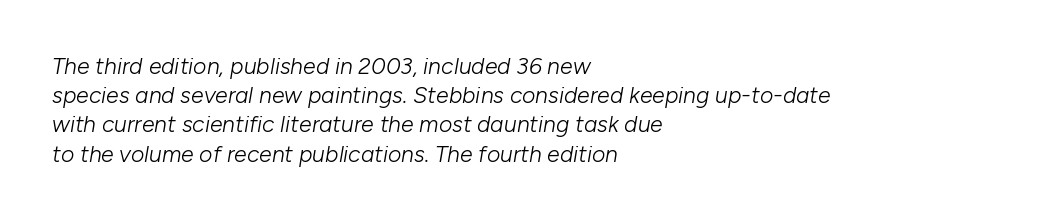
Q: Is the text bold? A: No.
Q: Is the text italic (slanted)? A: Yes, it leans right by about 10 degrees.
Q: Is the text underlined? A: No.
Q: How is the paragraph aligned? A: Left-aligned.
Q: Is the spacing between letters normal or unusually wide? A: Normal.
Q: Is the spacing between lines tight, normal or loose? A: Normal.
